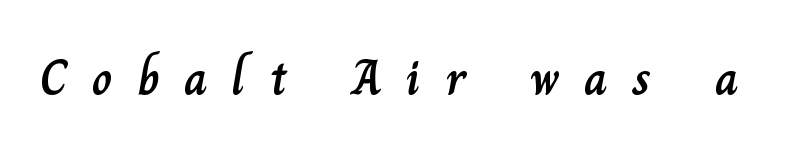
Rule under the text: the space is simply empty. The face used here is proportionally spaced, like ordinary book or web type. The letters are spread apart with noticeably loose tracking.
